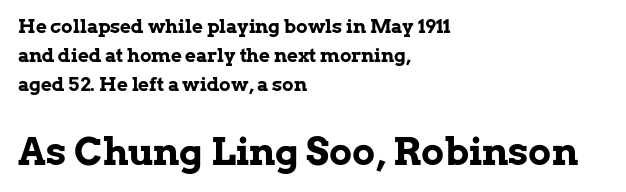
The letters advance in unequal steps, a hallmark of proportional type. The ragged edge is on the right, which tells us the setting is flush left. Is the lower block the larger one? Yes — the lower block carries the bigger type. Yep, those are serifs on the letters. Spacing between characters is what you'd get straight out of the box. The leading is moderate, giving the passage an even texture.
